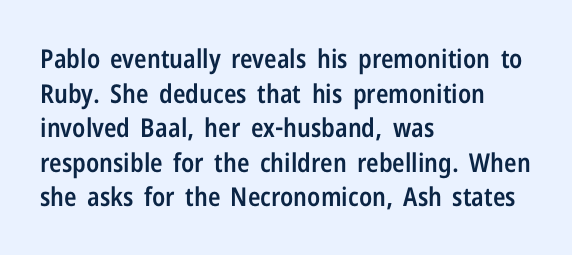
{"italic": "no", "bold": "semi", "underline": "no", "align": "left", "line_spacing": "normal", "line_spacing_ratio": 1.33, "letter_spacing": "normal", "letter_spacing_em": 0.0, "glyph_px": 26}
